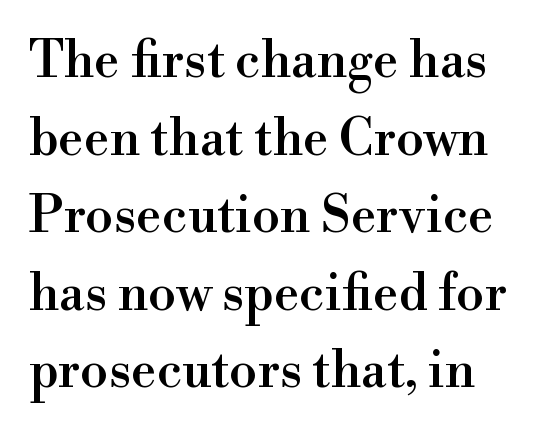
Q: Is the text italic (slanted)? A: No, it is upright.
Q: Is the typeface a serif or a sans-serif typeface? A: Serif.
Q: Is the text underlined? A: No.
Q: Is the spacing between letters normal or unusually wide? A: Normal.
Q: Is the spacing between lines tight, normal or loose? A: Normal.
Q: Width (condensed, normal, or wide)? A: Normal.
Q: Stroke contrast? A: High.
Q: x-height? A: Small.
Q: Monospaced? A: No.
